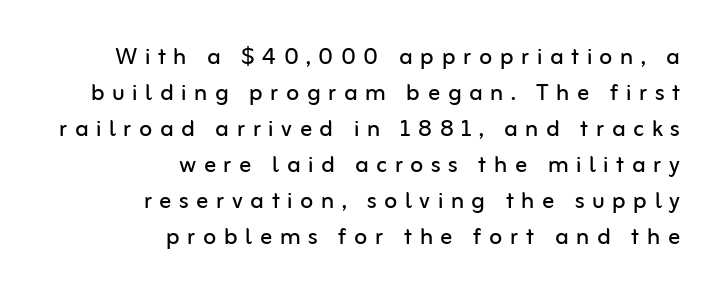
{"serif": "no", "italic": "no", "bold": "no", "weight": "regular", "width": "normal", "stroke_contrast": "low", "x_height": "medium", "monospaced": "no", "underline": "no", "align": "right", "line_spacing_ratio": 1.2, "letter_spacing": "wide", "letter_spacing_em": 0.25, "glyph_px": 30}
